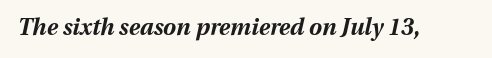
Typographic density is high because the face is bold. Nobody touched the tracking dial on this one. The passage shown leans; its letterforms are oblique. Plain, unruled lines of type.
